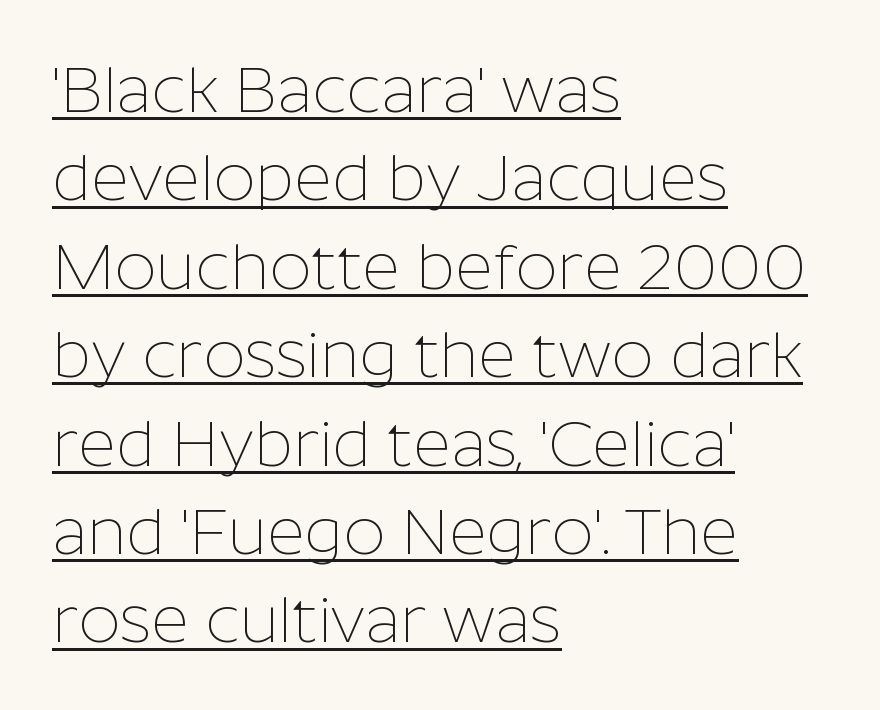
The image shows 65 px thin sans-serif type, upright; set left-aligned, normal line spacing (1.36x), normal letter spacing, underlined; low stroke contrast and a medium x-height.
